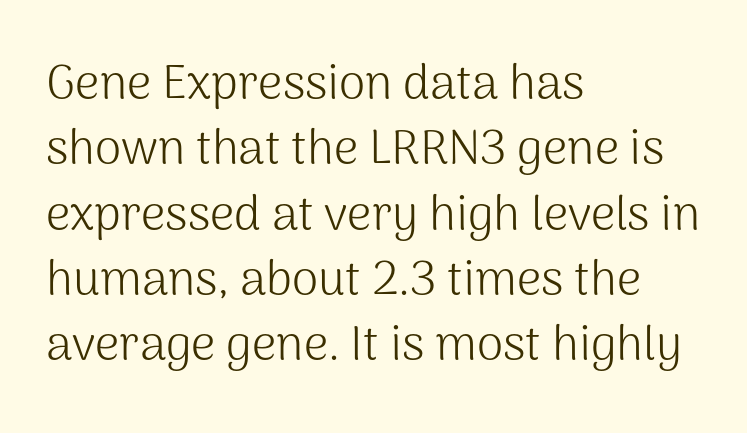
The image shows 48 px light sans-serif type, upright; set left-aligned, normal line spacing (1.36x), normal letter spacing, not underlined; medium stroke contrast and a medium x-height.
